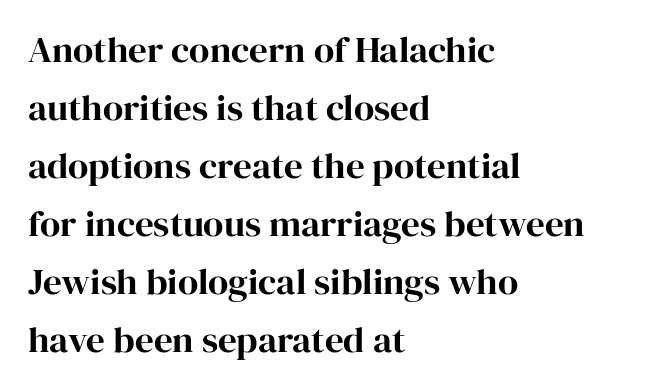
Q: Is the text italic (slanted)? A: No, it is upright.
Q: Is the typeface a serif or a sans-serif typeface? A: Serif.
Q: Is the text underlined? A: No.
Q: How is the paragraph aligned? A: Left-aligned.
Q: Is the spacing between letters normal or unusually wide? A: Normal.
Q: Is the spacing between lines tight, normal or loose? A: Normal.
Q: Width (condensed, normal, or wide)? A: Normal.
Q: Stroke contrast? A: High.
Q: x-height? A: Medium.
Q: Monospaced? A: No.
